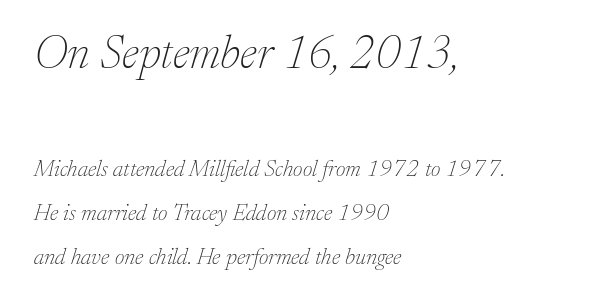
Ink coverage per letter is moderate at most. The initial chunk of copy outweighs the following chunk in type size. Unlike a clean sans, this face finishes its strokes with serifs. Horizontally, the lines are justified to the leading edge only.
